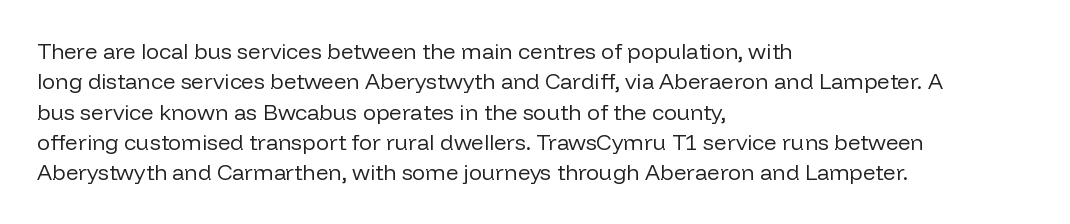
A quiet, ordinary-to-light weight characterises the typeface. The text block is weighted toward the left margin, trailing off unevenly rightward. This rendering leaves character spacing at its baseline value. Characters remain perfectly vertical along every line. The strip under each line holds only bare page.
